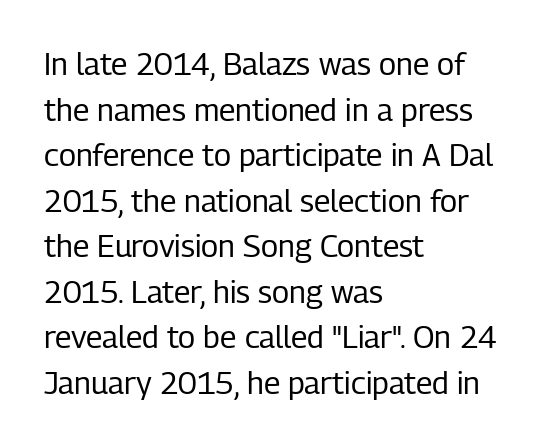
Q: Is the text bold? A: No.
Q: Is the text italic (slanted)? A: No, it is upright.
Q: Is the typeface a serif or a sans-serif typeface? A: Sans-serif.
Q: Is the text underlined? A: No.
Q: How is the paragraph aligned? A: Left-aligned.
Q: Is the spacing between letters normal or unusually wide? A: Normal.
Q: Is the spacing between lines tight, normal or loose? A: Normal.
Q: Width (condensed, normal, or wide)? A: Condensed.
Q: Stroke contrast? A: Low.
Q: x-height? A: Medium.
Q: Monospaced? A: No.
